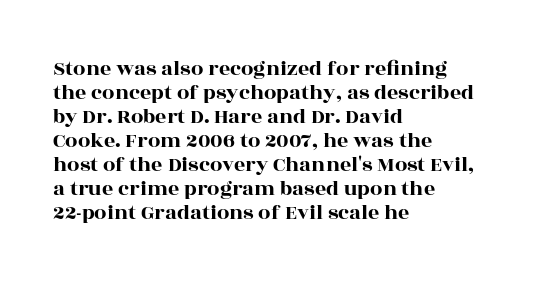
Nobody drew a line under any word here. Compared with typical body copy, the letter spacing here is the same. The type sits square on the baseline with zero lean. Left-aligned paragraph, ragged on the right. This sample trades vertical openness for compactness between lines.
